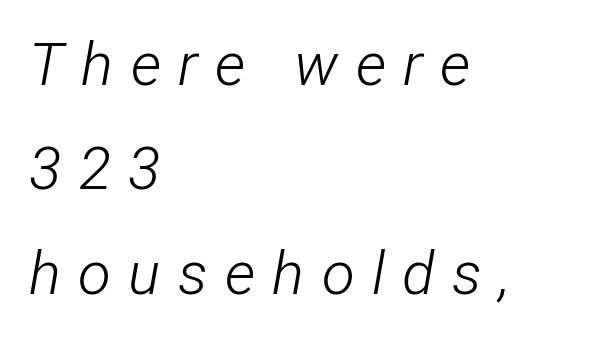
Q: Is the text bold? A: No.
Q: Is the text italic (slanted)? A: Yes, it leans right by about 12 degrees.
Q: Is the text underlined? A: No.
Q: How is the paragraph aligned? A: Left-aligned.
Q: Is the spacing between letters normal or unusually wide? A: Unusually wide.
Q: Width (condensed, normal, or wide)? A: Condensed.
Q: Stroke contrast? A: Low.
Q: x-height? A: Medium.
Q: Monospaced? A: No.
